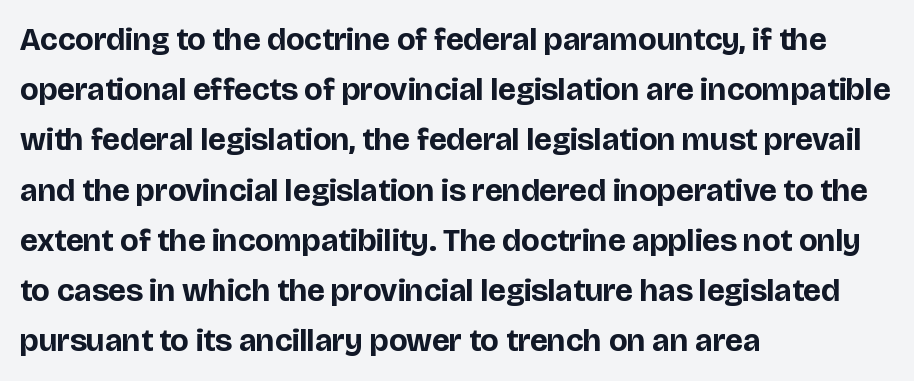
The image shows 32 px bold sans-serif type, upright; set left-aligned, normal line spacing (1.57x), normal letter spacing, not underlined; low stroke contrast and a large x-height.
